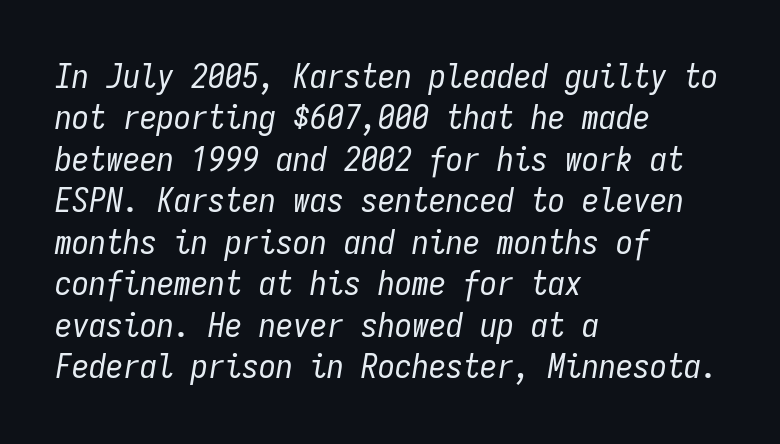
Each word holds together tightly as a unit, with standard inter-letter gaps. Letters rest on an invisible, unmarked baseline. Would a proofreader flag this as italicized? Yes. The lines in this sample share a left origin and differ only in where they stop. The letters march in equal steps, a hallmark of fixed-pitch type.
